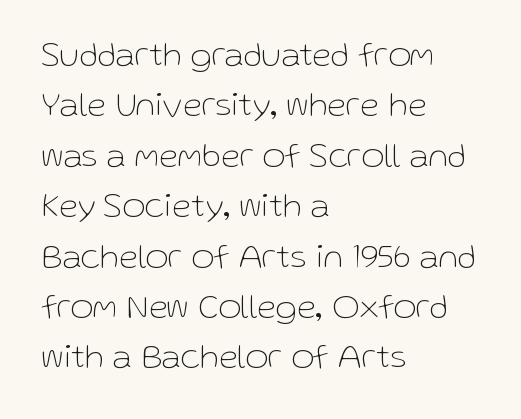
There is no visible air inserted between adjacent glyphs. Words float on clear page, feet unadorned. The text block is weighted toward the left margin, trailing off unevenly rightward. Notice how descenders clear the ascenders below comfortably — that's standard leading.
